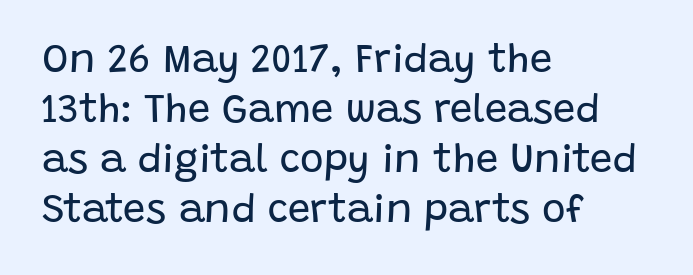
The image shows 40 px regular-weight sans-serif type, upright; set left-aligned, normal line spacing (1.25x), normal letter spacing, not underlined; low stroke contrast and a large x-height.
